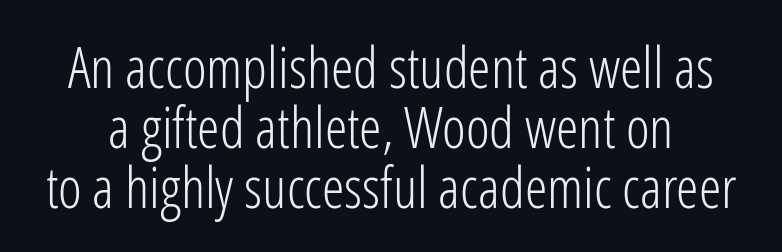
Q: Is the text bold? A: No.
Q: Is the text italic (slanted)? A: No, it is upright.
Q: Is the typeface a serif or a sans-serif typeface? A: Sans-serif.
Q: Is the text underlined? A: No.
Q: Is the spacing between letters normal or unusually wide? A: Normal.
Q: Is the spacing between lines tight, normal or loose? A: Tight.
Q: Width (condensed, normal, or wide)? A: Condensed.
Q: Stroke contrast? A: Low.
Q: x-height? A: Medium.
Q: Monospaced? A: No.
